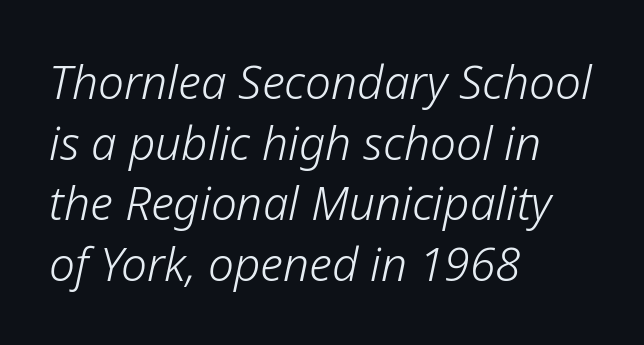
{"italic": "yes", "lean": "right", "slant_degrees": 12, "bold": "no", "weight": "light", "width": "normal", "stroke_contrast": "low", "x_height": "medium", "monospaced": "no", "underline": "no", "align": "left", "line_spacing": "normal", "line_spacing_ratio": 1.32, "letter_spacing": "normal", "letter_spacing_em": 0.0, "glyph_px": 46}
